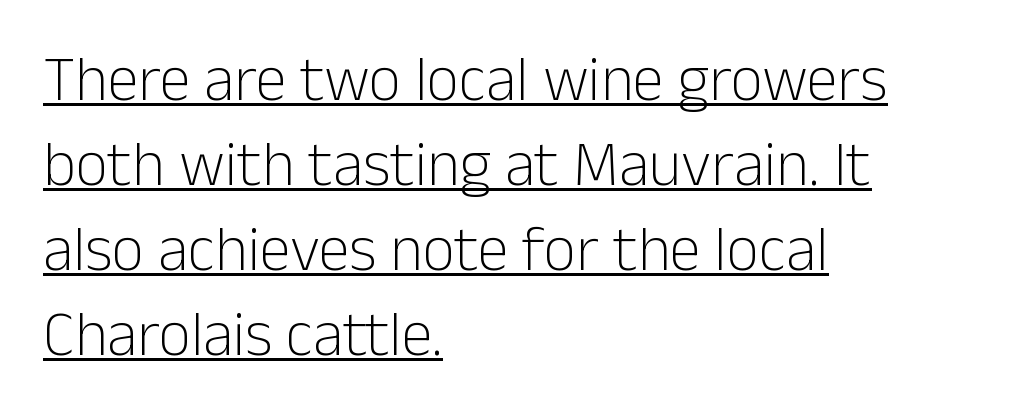
{"serif": "no", "italic": "no", "bold": "no", "weight": "light", "width": "normal", "stroke_contrast": "low", "x_height": "medium", "monospaced": "no", "underline": "yes", "align": "left", "line_spacing": "normal", "line_spacing_ratio": 1.35, "letter_spacing": "normal", "letter_spacing_em": 0.0, "glyph_px": 63}
